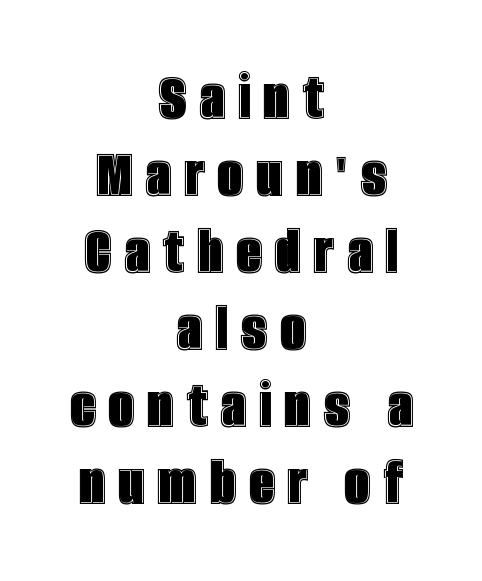
Q: Is the text italic (slanted)? A: No, it is upright.
Q: Is the text underlined? A: No.
Q: How is the paragraph aligned? A: Centered.
Q: Is the spacing between lines tight, normal or loose? A: Tight.
Q: Width (condensed, normal, or wide)? A: Condensed.
Q: x-height? A: Large.
Q: Monospaced? A: No.
